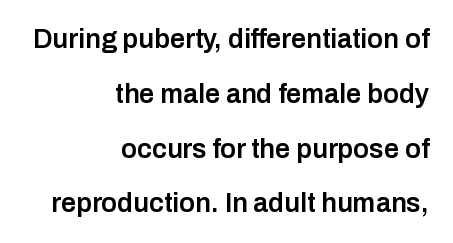
Q: Is the text bold? A: Semi-bold.
Q: Is the text italic (slanted)? A: No, it is upright.
Q: Is the text underlined? A: No.
Q: How is the paragraph aligned? A: Right-aligned.
Q: Is the spacing between letters normal or unusually wide? A: Normal.
Q: Is the spacing between lines tight, normal or loose? A: Loose.
